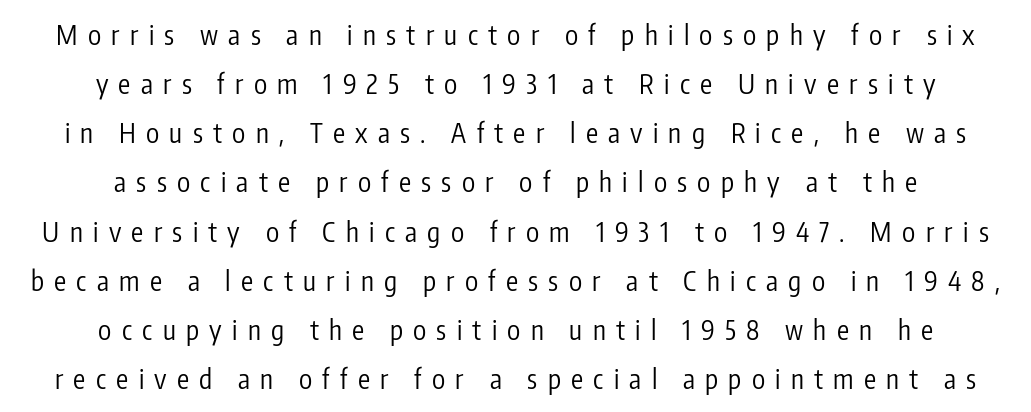
The image shows 27 px text type, upright; set centered, line spacing 1.82x, unusually wide letter spacing (+0.38 em), not underlined.
